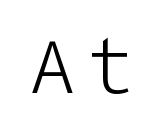
The image shows 78 px light sans-serif type, upright; set not underlined; low stroke contrast and a medium x-height.
